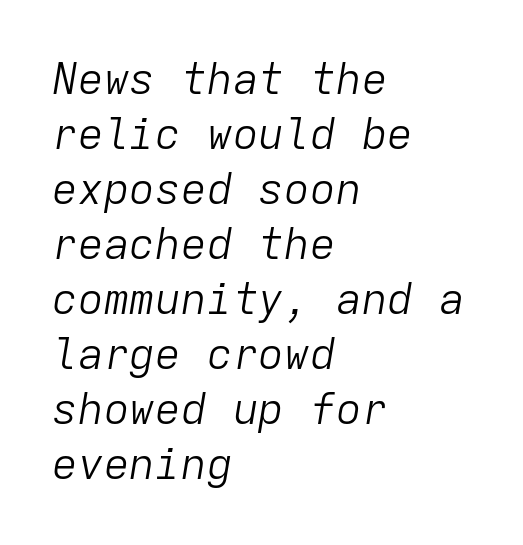
{"italic": "yes", "lean": "right", "slant_degrees": 9, "bold": "no", "weight": "light", "width": "normal", "stroke_contrast": "low", "x_height": "medium", "monospaced": "yes", "underline": "no", "align": "left", "line_spacing": "normal", "line_spacing_ratio": 1.28, "letter_spacing": "normal", "letter_spacing_em": 0.0, "glyph_px": 43}
